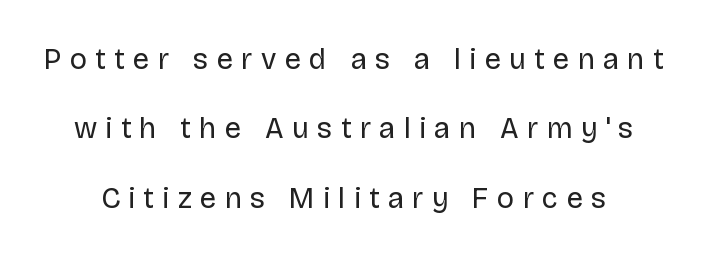
A typesetter would mark this as roman, not italic. Anything drawn beneath the words? Only blank space. Line spacing here is loose. Note the varied advance widths — an 'i' is clearly narrower than an 'm'. The passage shown has open, widely tracked lettering throughout. The face used here is a sans, in the tradition of grotesques and geometrics.
